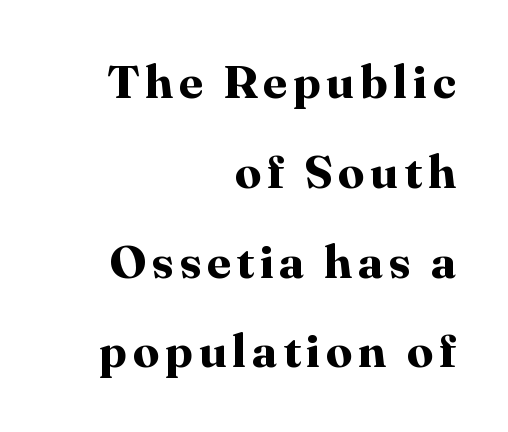
Q: Is the text bold? A: Yes.
Q: Is the text italic (slanted)? A: No, it is upright.
Q: Is the typeface a serif or a sans-serif typeface? A: Serif.
Q: Is the text underlined? A: No.
Q: How is the paragraph aligned? A: Right-aligned.
Q: Is the spacing between lines tight, normal or loose? A: Loose.
Q: Width (condensed, normal, or wide)? A: Normal.
Q: Stroke contrast? A: High.
Q: x-height? A: Medium.
Q: Monospaced? A: No.
